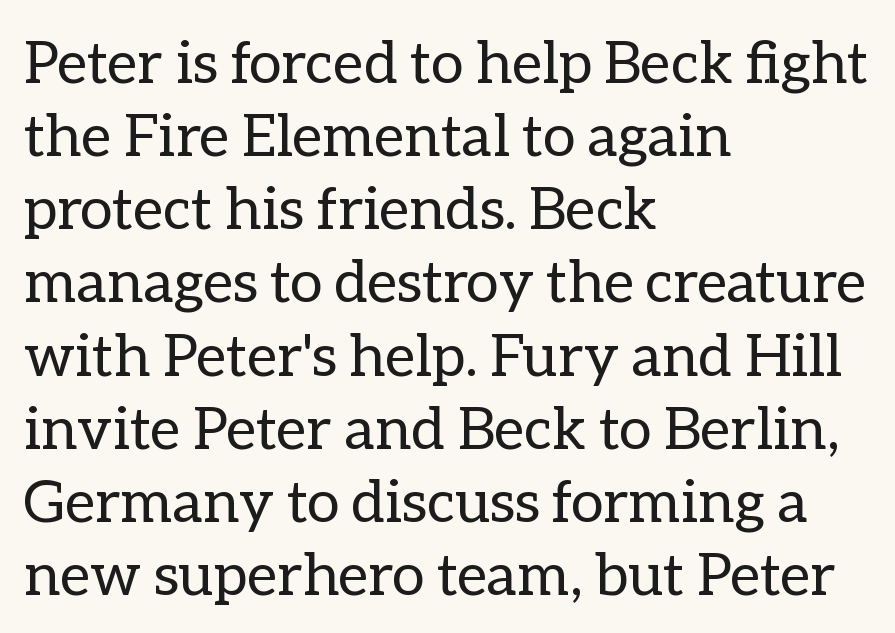
The image shows 59 px regular-weight type, upright; set left-aligned, line spacing 1.24x, normal letter spacing, not underlined; low stroke contrast and a medium x-height.
